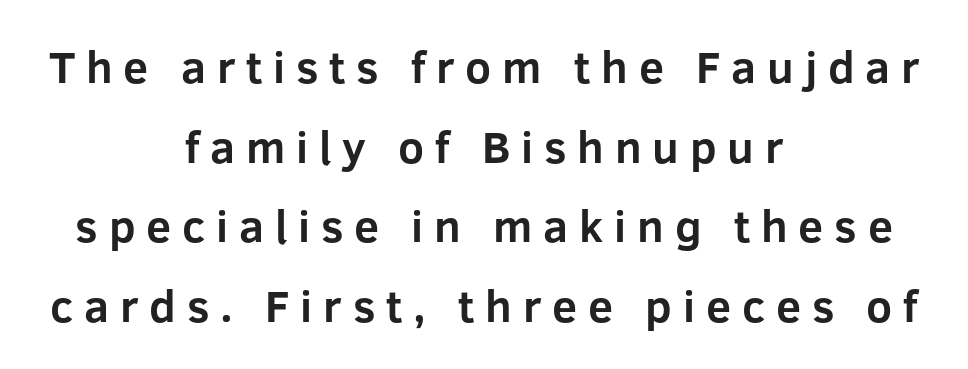
The image shows 45 px bold sans-serif type, upright; set centered, line spacing 1.77x, unusually wide letter spacing (+0.24 em), not underlined; low stroke contrast and a medium x-height.
